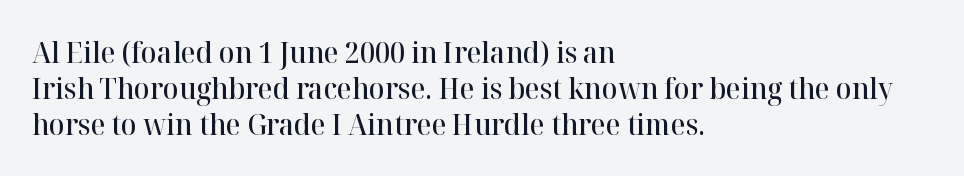
Characters remain perfectly vertical along every line. The gap between lines stays unmarked. Emphasis by weight is partial: semibold. Does the type have serifs? Yes, each stem ends in a small foot. Looks like regular typesetting: each glyph gets only the width it needs. Short note: letters normally spaced.
